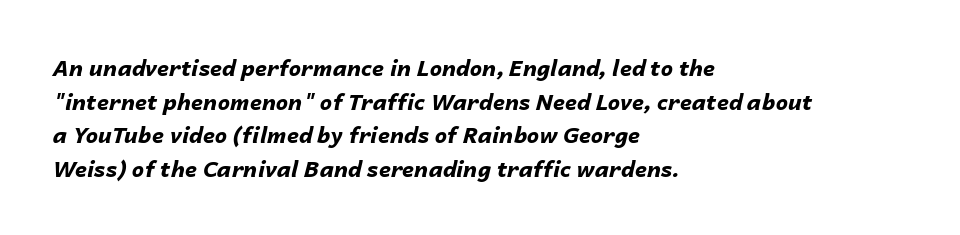
Letters rest on an invisible, unmarked baseline. The rendering keeps characters at their native spacing. The axis of the letterforms is tilted away from vertical. The face used here has the dense, thick strokes of a bold. Summary of vertical rhythm: regular, with standard interline spacing.
